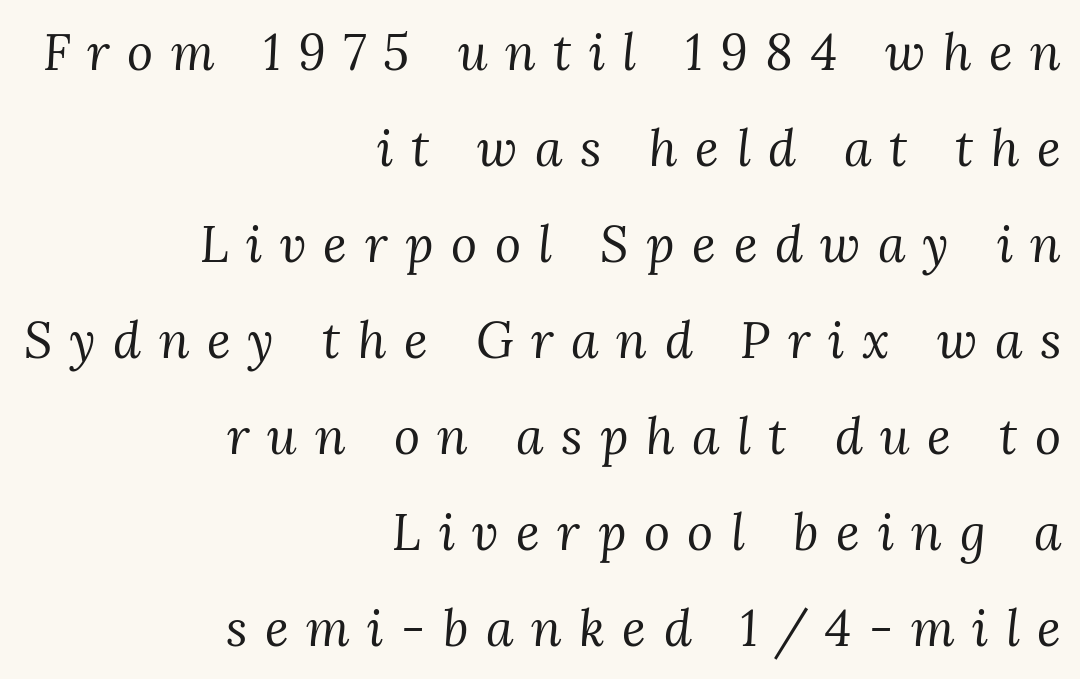
{"serif": "yes", "italic": "yes", "lean": "right", "slant_degrees": 3, "bold": "no", "weight": "regular", "width": "normal", "stroke_contrast": "medium", "x_height": "medium", "monospaced": "no", "underline": "no", "align": "right", "line_spacing": "loose", "line_spacing_ratio": 1.92, "letter_spacing": "wide", "letter_spacing_em": 0.35, "glyph_px": 50}
